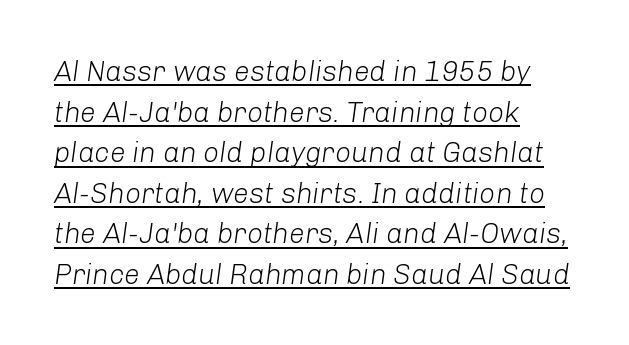
The words here are underlined. The face used here has a pronounced slope to its letters. Look at the tracking — it's just the regular setting, nothing added. Regular leading. The text block is weighted toward the left margin, trailing off unevenly rightward.
